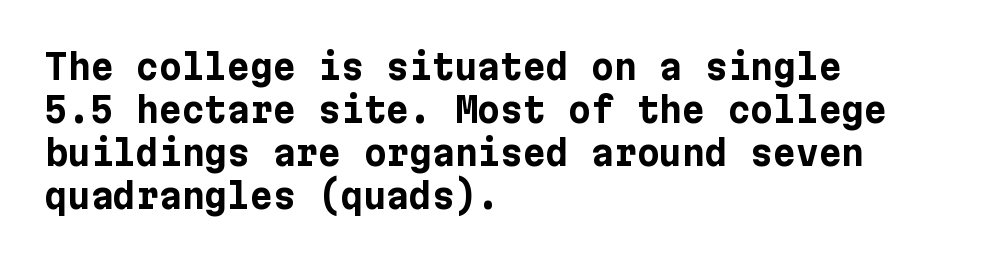
{"serif": "no", "italic": "no", "bold": "yes", "weight": "bold", "width": "normal", "stroke_contrast": "low", "x_height": "medium", "underline": "no", "align": "left", "line_spacing_ratio": 1.23, "letter_spacing": "normal", "letter_spacing_em": 0.0, "glyph_px": 35}
